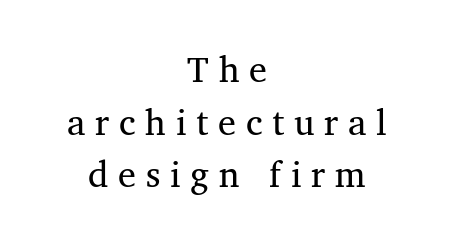
The image shows 36 px regular-weight serif type, upright; set centered, normal line spacing (1.46x), unusually wide letter spacing (+0.27 em), not underlined; medium stroke contrast and a medium x-height.
